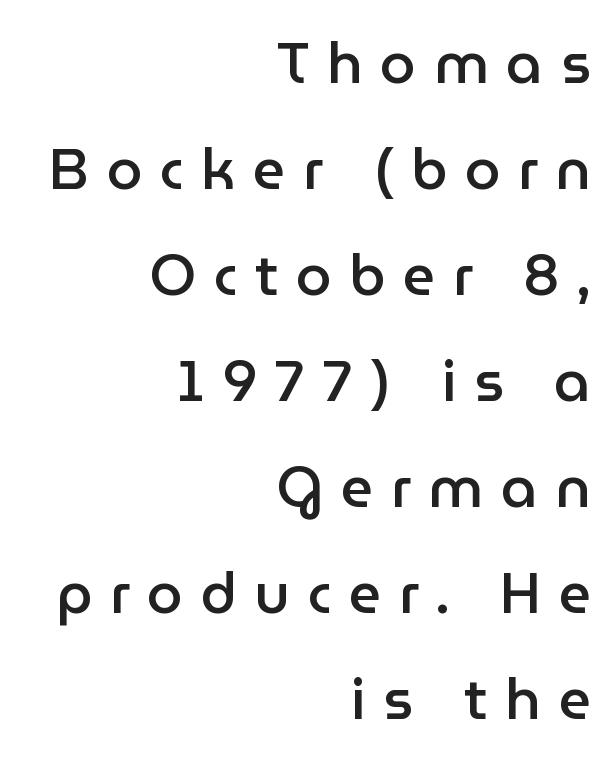
The image shows 57 px semibold sans-serif type, upright; set right-aligned, line spacing 1.86x, unusually wide letter spacing (+0.31 em), not underlined; low stroke contrast and a medium x-height.
